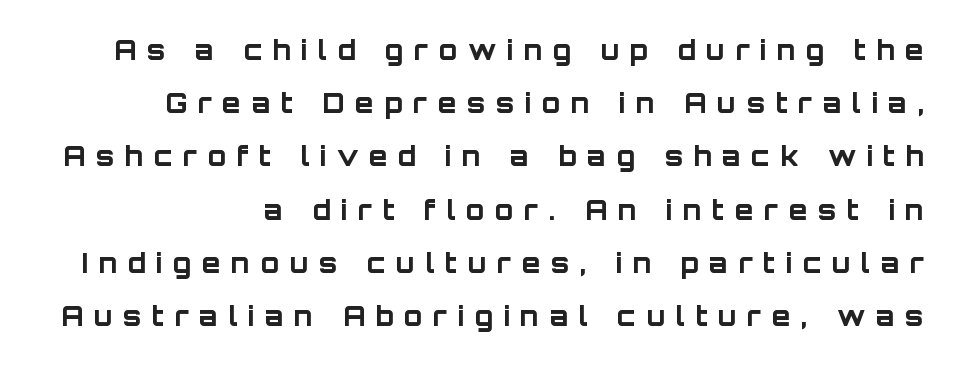
{"italic": "no", "bold": "yes", "underline": "no", "align": "right", "line_spacing": "loose", "line_spacing_ratio": 1.97, "letter_spacing": "wide", "letter_spacing_em": 0.39, "glyph_px": 27}
